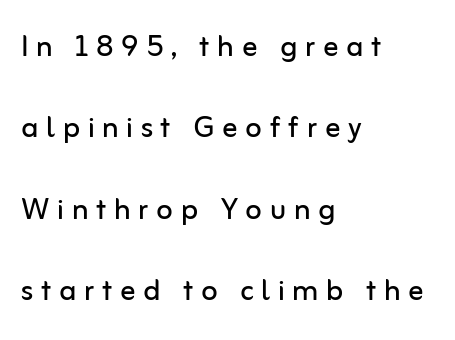
A typesetter would label this face a sans. Bare-footed words on every line. A typesetter would call this proportional, since set widths differ per character. Baseline-to-baseline distance is far greater than the letter height. Substantial extra tracking has been applied to these lines.
